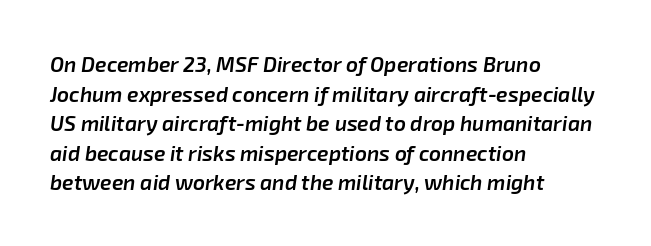
Q: Is the text bold? A: Semi-bold.
Q: Is the text italic (slanted)? A: Yes, it leans right by about 8 degrees.
Q: Is the text underlined? A: No.
Q: How is the paragraph aligned? A: Left-aligned.
Q: Is the spacing between letters normal or unusually wide? A: Normal.
Q: Is the spacing between lines tight, normal or loose? A: Normal.
